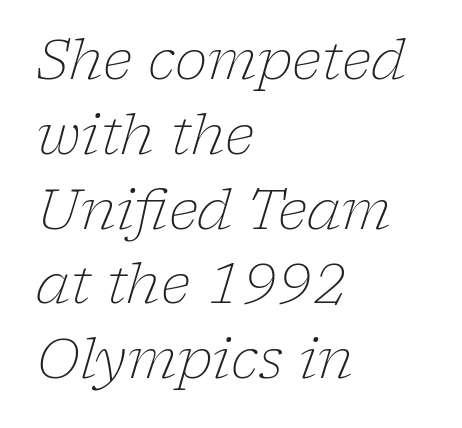
Each new line begins a customary step beneath the previous one. Here the designer chose a conventional face with non-uniform glyph widths. Descenders hang freely into open space. Every character sits at an angle, as italics do. The font family rendered here belongs to the serif group. The tracking reads as untouched default to a designer's eye.
